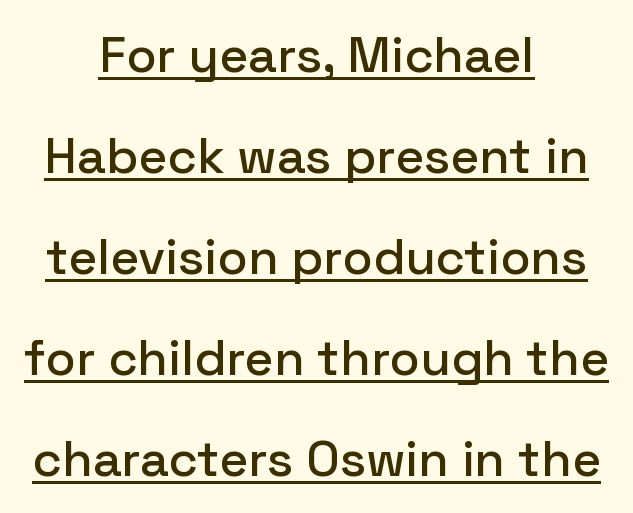
In terms of leading, this rendering errs on the spacious side. Posture: upright roman. Note: no serifs on the glyphs. You could not count columns in this text — the font is proportionally spaced. These lines keep a tight, regular rhythm from letter to letter. The typesetter chose a symmetrical, centered arrangement here.
